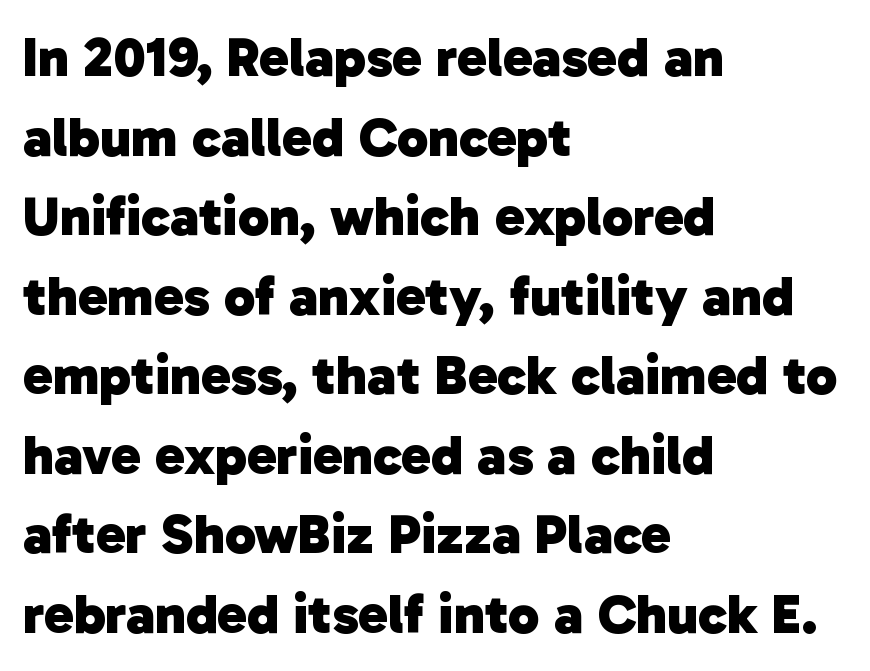
Q: Is the text bold? A: Yes.
Q: Is the typeface a serif or a sans-serif typeface? A: Sans-serif.
Q: Is the text underlined? A: No.
Q: How is the paragraph aligned? A: Left-aligned.
Q: Is the spacing between letters normal or unusually wide? A: Normal.
Q: Is the spacing between lines tight, normal or loose? A: Normal.
Q: Width (condensed, normal, or wide)? A: Normal.
Q: Stroke contrast? A: Low.
Q: x-height? A: Medium.
Q: Monospaced? A: No.
